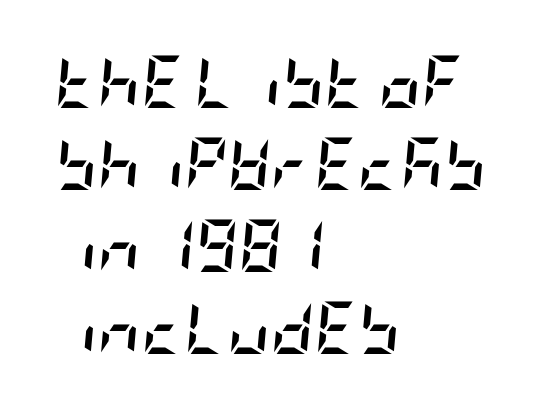
The image shows 53 px semibold, condensed type, italic (leaning right); set left-aligned, normal line spacing (1.55x), normal letter spacing, not underlined; low stroke contrast and a large x-height.
